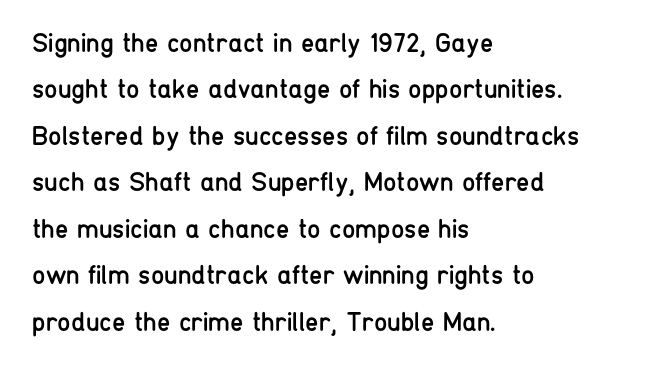
{"italic": "no", "bold": "no", "underline": "no", "align": "left", "line_spacing_ratio": 1.72, "letter_spacing": "normal", "letter_spacing_em": 0.0, "glyph_px": 27}
